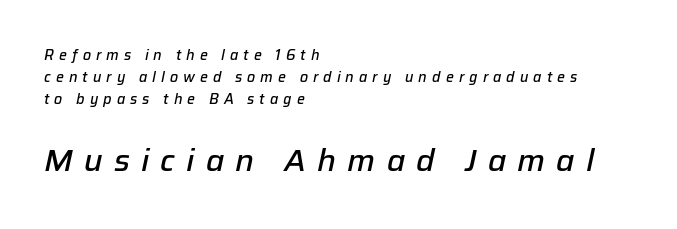
The image shows 31 px semibold type, italic (leaning right); set left-aligned, normal line spacing (1.57x), unusually wide letter spacing (+0.36 em), not underlined; the second (bottom) block is 2.21x larger; low stroke contrast and a medium x-height.
